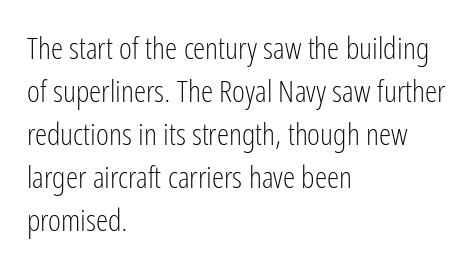
{"serif": "no", "italic": "no", "bold": "no", "weight": "light", "width": "condensed", "stroke_contrast": "low", "x_height": "medium", "monospaced": "no", "underline": "no", "align": "left", "line_spacing": "normal", "line_spacing_ratio": 1.39, "letter_spacing": "normal", "letter_spacing_em": 0.0, "glyph_px": 31}
